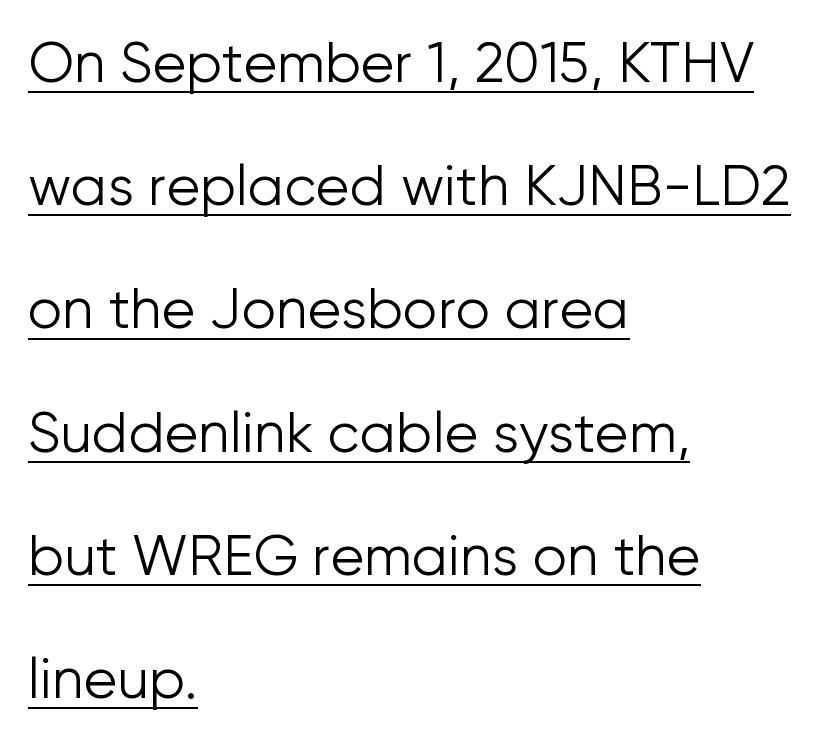
Q: Is the text bold? A: No.
Q: Is the text italic (slanted)? A: No, it is upright.
Q: Is the typeface a serif or a sans-serif typeface? A: Sans-serif.
Q: Is the text underlined? A: Yes.
Q: How is the paragraph aligned? A: Left-aligned.
Q: Is the spacing between letters normal or unusually wide? A: Normal.
Q: Is the spacing between lines tight, normal or loose? A: Loose.
Q: Width (condensed, normal, or wide)? A: Normal.
Q: Stroke contrast? A: Low.
Q: x-height? A: Medium.
Q: Monospaced? A: No.
